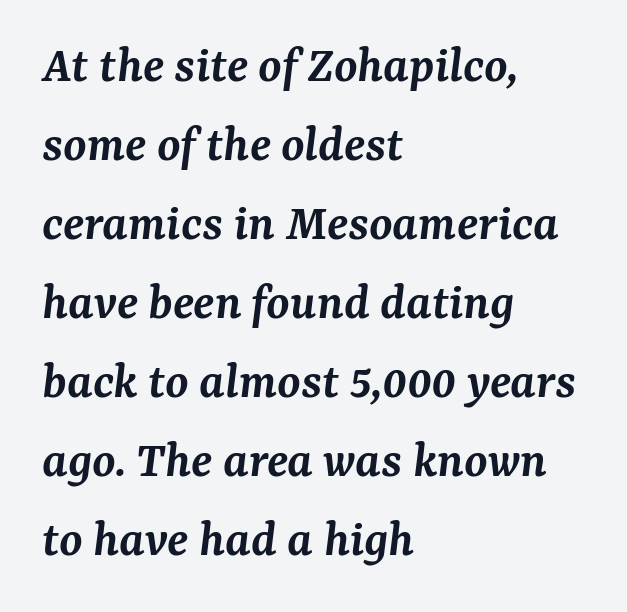
{"serif": "yes", "italic": "yes", "lean": "right", "slant_degrees": 7, "bold": "semi", "weight": "semibold", "width": "normal", "stroke_contrast": "medium", "x_height": "medium", "monospaced": "no", "underline": "no", "align": "left", "line_spacing": "normal", "line_spacing_ratio": 1.49, "letter_spacing": "normal", "letter_spacing_em": 0.0, "glyph_px": 53}
